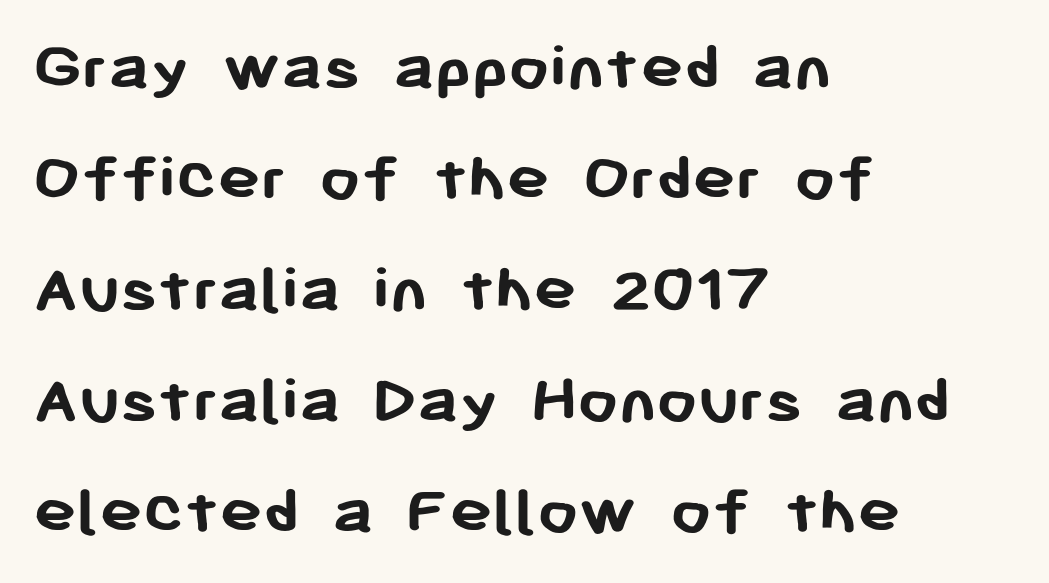
{"serif": "no", "italic": "no", "bold": "yes", "weight": "semibold", "width": "normal", "stroke_contrast": "low", "x_height": "medium", "monospaced": "no", "underline": "no", "align": "left", "line_spacing": "normal", "line_spacing_ratio": 1.54, "letter_spacing": "normal", "letter_spacing_em": 0.0, "glyph_px": 72}
